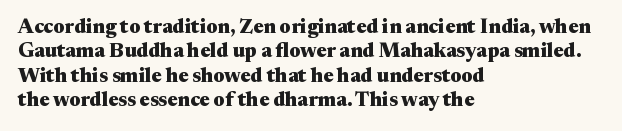
The image shows 20 px bold type, upright; set left-aligned, line spacing 1.22x, normal letter spacing, not underlined.
